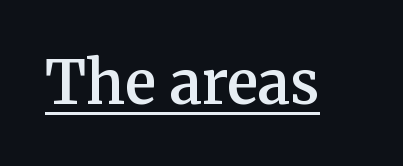
Honestly, the underline is the first thing you notice here. The axis of the letterforms is exactly vertical. This is the in-between weight designers call semibold or demi. Check where the strokes stop: tiny serifs finish them off. This sample has the flowing, uneven cadence of proportional lettering.
